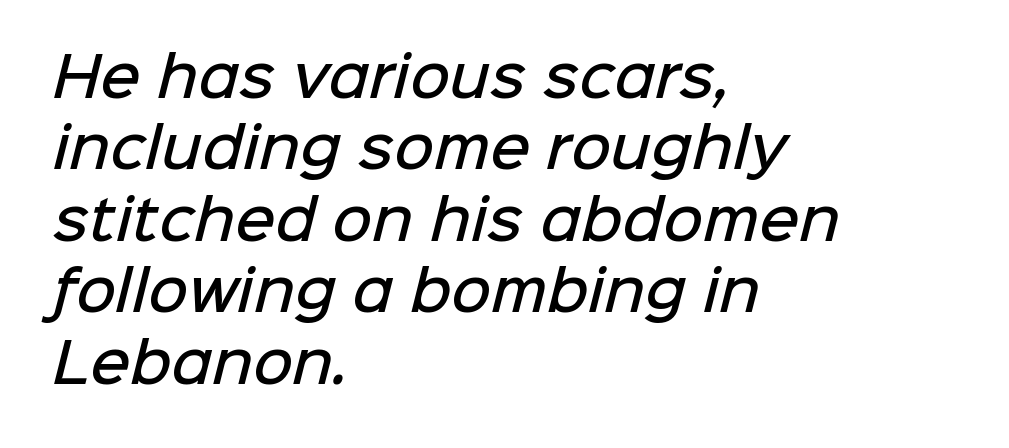
The image shows 55 px semibold sans-serif type; set left-aligned, normal line spacing (1.3x), normal letter spacing, not underlined; low stroke contrast and a medium x-height.
